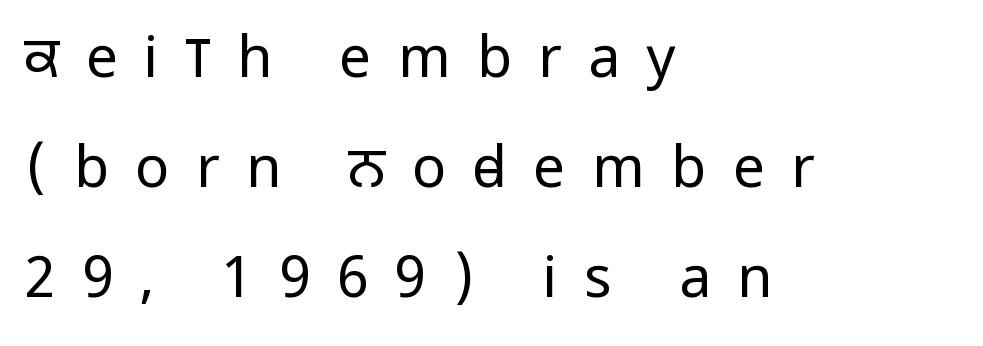
The image shows 57 px regular-weight, condensed sans-serif type, upright; set left-aligned, loose line spacing (1.93x), unusually wide letter spacing (+0.46 em), not underlined; low stroke contrast and a large x-height.
